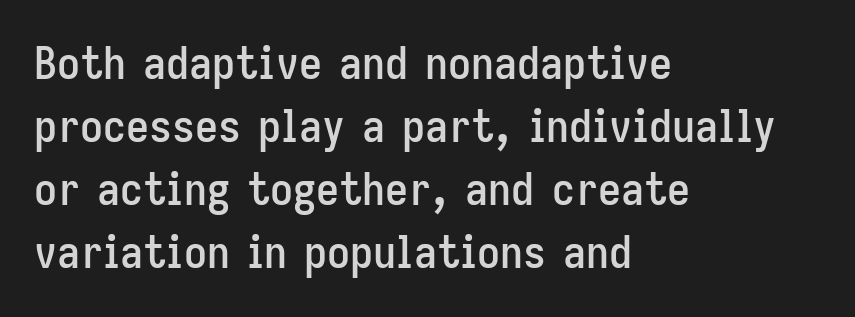
Q: Is the text italic (slanted)? A: No, it is upright.
Q: Is the typeface a serif or a sans-serif typeface? A: Sans-serif.
Q: Is the text underlined? A: No.
Q: How is the paragraph aligned? A: Left-aligned.
Q: Is the spacing between letters normal or unusually wide? A: Normal.
Q: Is the spacing between lines tight, normal or loose? A: Normal.
Q: Width (condensed, normal, or wide)? A: Condensed.
Q: Stroke contrast? A: Low.
Q: x-height? A: Medium.
Q: Monospaced? A: No.
